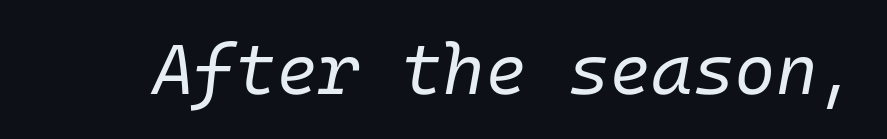
The typography opts for an oblique posture over an upright one. Is this a heavy cut? Hardly; it is regular or lighter. The words here are not underlined. This sample uses plain, unmodified letter spacing.
